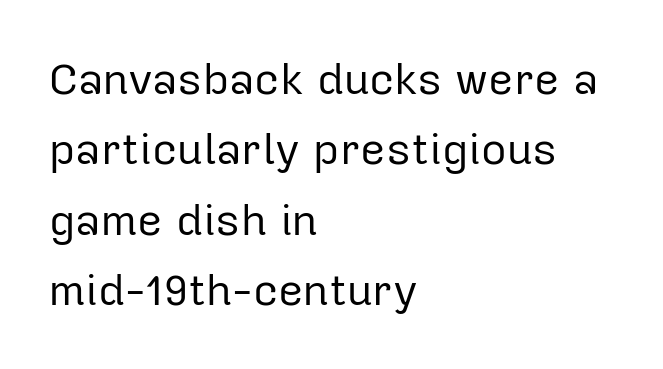
{"serif": "no", "italic": "no", "bold": "no", "weight": "regular", "width": "normal", "stroke_contrast": "low", "x_height": "medium", "monospaced": "no", "underline": "no", "align": "left", "line_spacing": "normal", "line_spacing_ratio": 1.6, "letter_spacing": "normal", "letter_spacing_em": 0.0, "glyph_px": 44}
